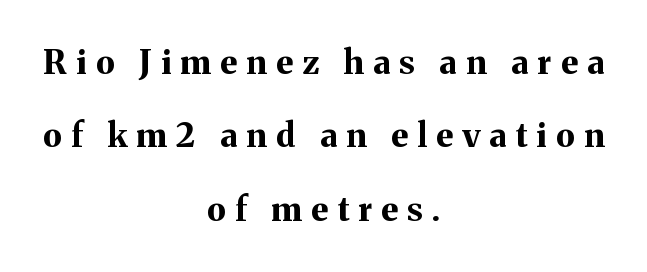
In terms of weight, the rendering is a true, heavy bold. There is plenty of visible air inserted between adjacent glyphs. The paragraph shown floats in the horizontal middle. A typesetter would mark this as roman, not italic. Plain, unruled lines of type.
